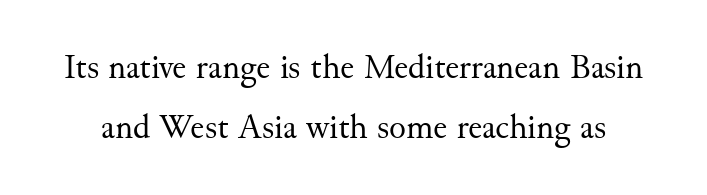
The image shows 35 px regular-weight serif type, upright; set line spacing 1.71x, normal letter spacing, not underlined; medium stroke contrast and a small x-height.
